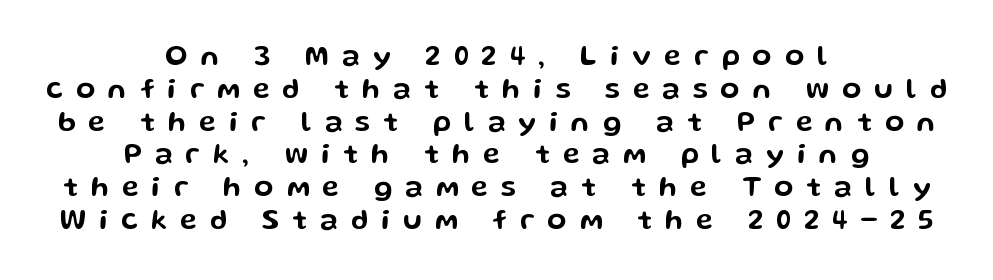
The zone under the glyphs is completely vacant. The letters stand straight up with perfectly vertical stems. Which margin do the lines hug? Neither — every line sits in the middle. Font category for this specimen: sans-serif. The rendering uses natural spacing where letterforms have individual widths.
